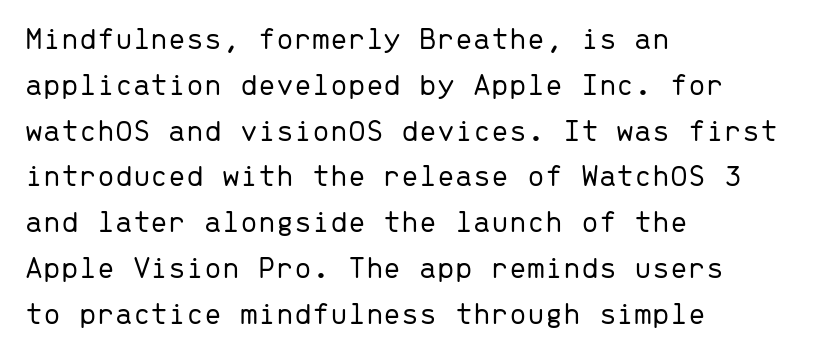
The image shows 32 px light sans-serif type, upright, monospaced; set left-aligned, normal line spacing (1.43x), normal letter spacing, not underlined; low stroke contrast and a medium x-height.
